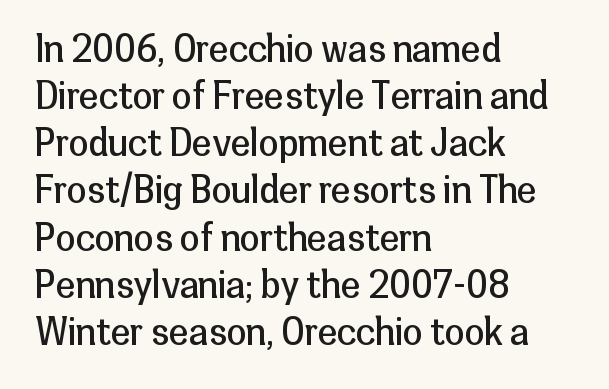
{"serif": "no", "italic": "no", "bold": "no", "weight": "regular", "width": "normal", "stroke_contrast": "low", "x_height": "medium", "monospaced": "no", "underline": "no", "align": "left", "line_spacing": "normal", "line_spacing_ratio": 1.31, "letter_spacing": "normal", "letter_spacing_em": 0.0, "glyph_px": 36}
